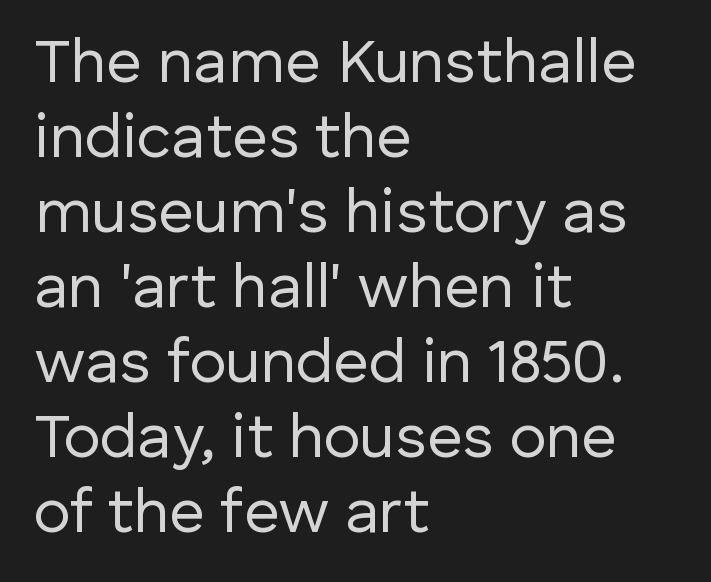
Q: Is the text bold? A: No.
Q: Is the text italic (slanted)? A: No, it is upright.
Q: Is the typeface a serif or a sans-serif typeface? A: Sans-serif.
Q: Is the text underlined? A: No.
Q: How is the paragraph aligned? A: Left-aligned.
Q: Is the spacing between letters normal or unusually wide? A: Normal.
Q: Width (condensed, normal, or wide)? A: Normal.
Q: Stroke contrast? A: Low.
Q: x-height? A: Medium.
Q: Monospaced? A: No.
